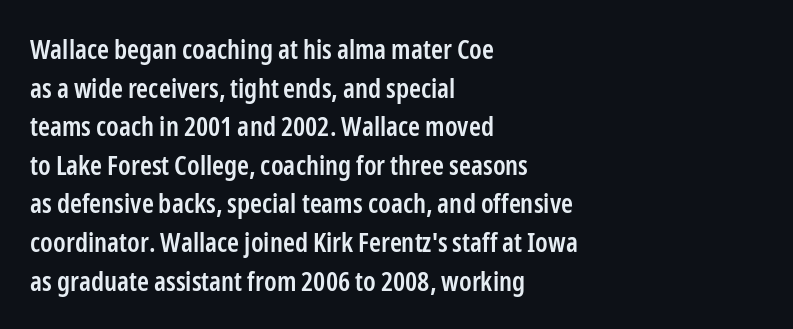
{"italic": "no", "bold": "semi", "underline": "no", "align": "left", "line_spacing": "normal", "line_spacing_ratio": 1.43, "letter_spacing": "normal", "letter_spacing_em": 0.0, "glyph_px": 27}
